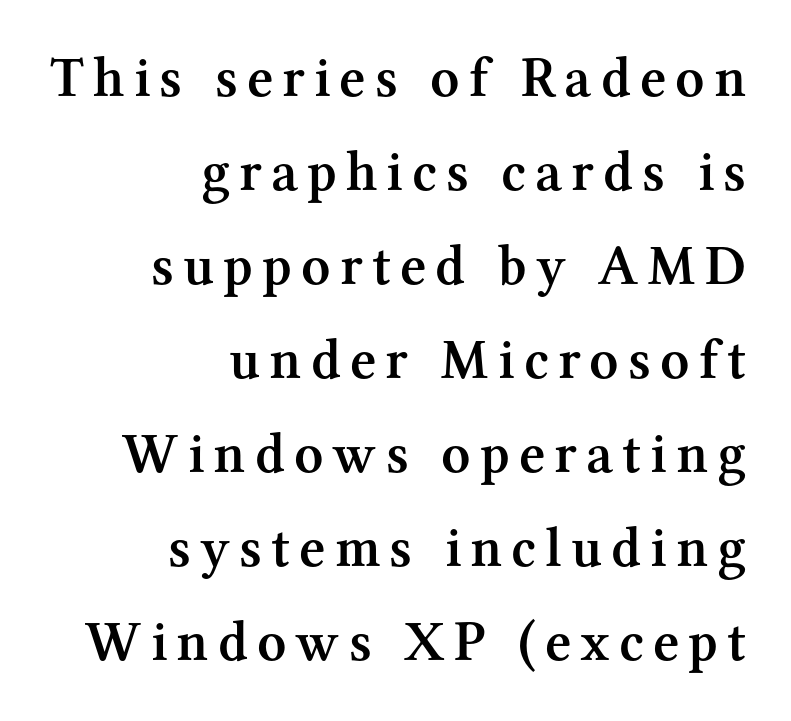
{"serif": "yes", "italic": "no", "bold": "semi", "weight": "semibold", "width": "normal", "stroke_contrast": "medium", "x_height": "medium", "monospaced": "no", "underline": "no", "align": "right", "line_spacing": "normal", "line_spacing_ratio": 1.65, "glyph_px": 57}
